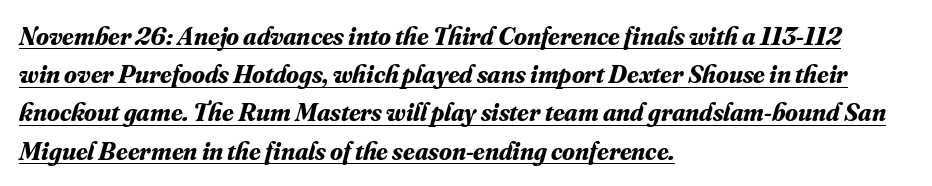
Decoration check: the copy is underlined. These lines are set flush left with a ragged right edge. The lettering tilts uniformly, giving the passage an italic look. Plenty of ink on the page — the face is bold.
